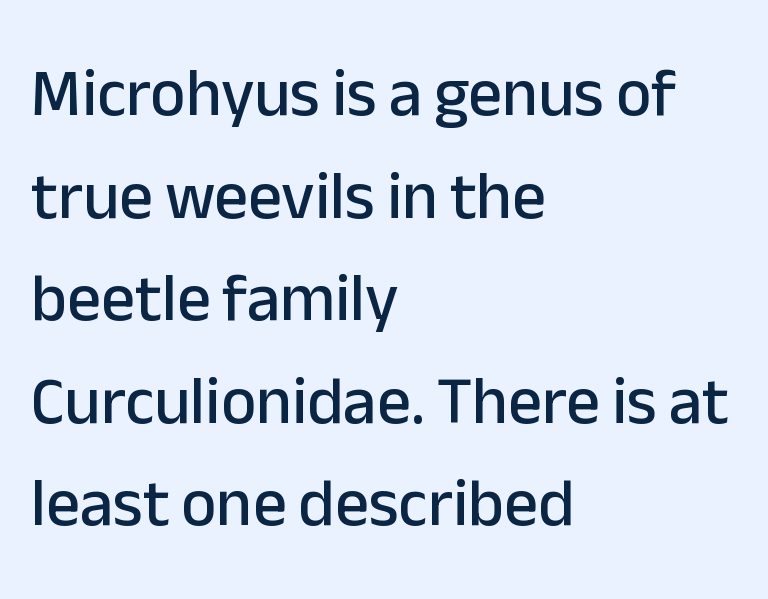
The image shows 67 px sans-serif type, upright; set left-aligned, normal line spacing (1.53x), normal letter spacing, not underlined; low stroke contrast and a medium x-height.
